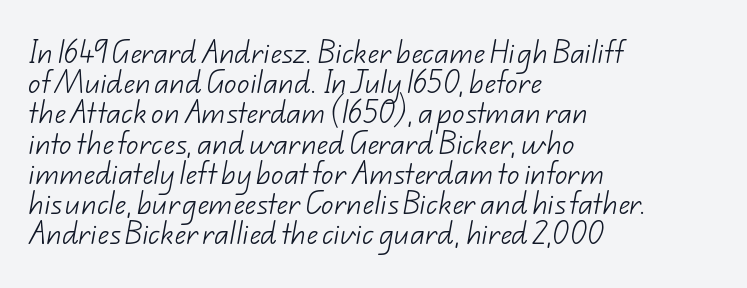
The image shows 25 px text type; set left-aligned, line spacing 1.21x, normal letter spacing, not underlined.
